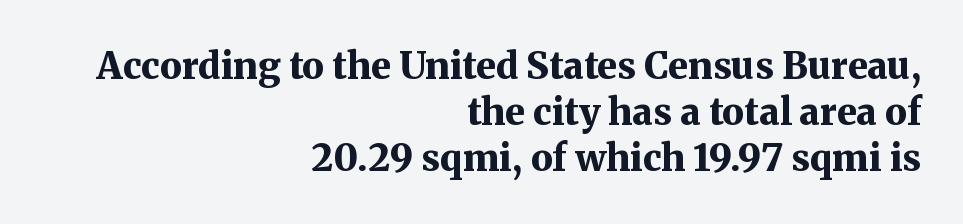
{"serif": "yes", "italic": "no", "bold": "yes", "weight": "bold", "width": "normal", "stroke_contrast": "medium", "x_height": "medium", "monospaced": "no", "underline": "no", "align": "right", "line_spacing_ratio": 1.24, "letter_spacing": "normal", "letter_spacing_em": 0.0, "glyph_px": 37}
